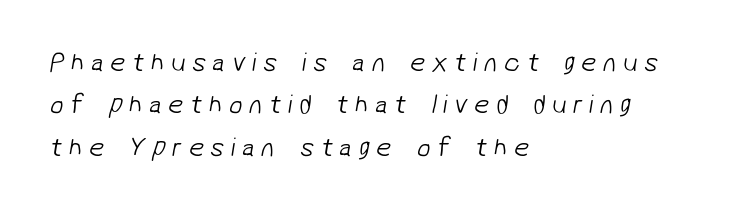
{"bold": "no", "underline": "no", "align": "left", "line_spacing": "normal", "line_spacing_ratio": 1.57, "letter_spacing": "wide", "letter_spacing_em": 0.24, "glyph_px": 27}
